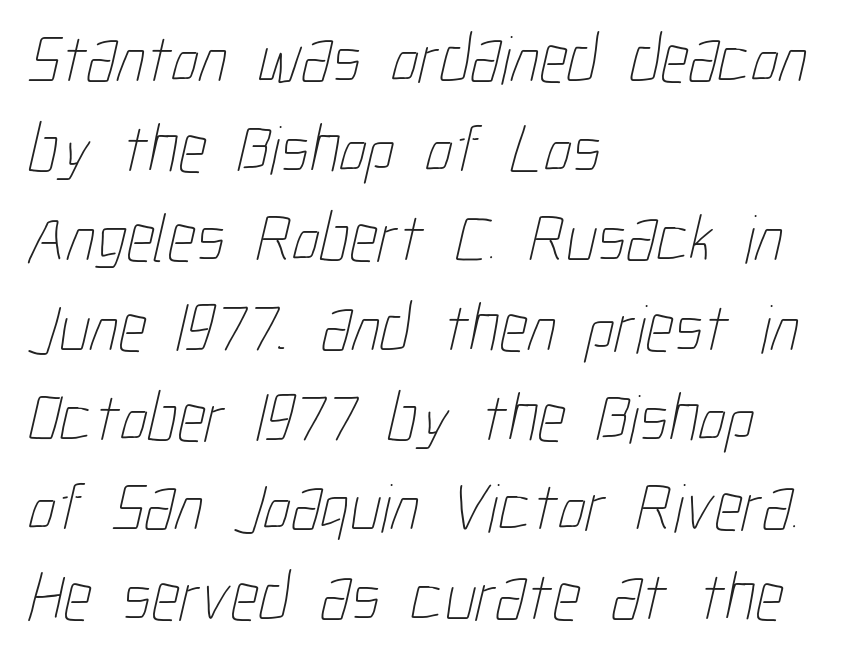
The rendering uses natural spacing where letterforms have individual widths. Type without underlining. Heaviness? Minimal to ordinary, like unemphasized prose. Students, observe: this is what conventionally led text looks like. Does the copy run flush right? No — it runs flush left. A typesetter would call this zero additional tracking.
